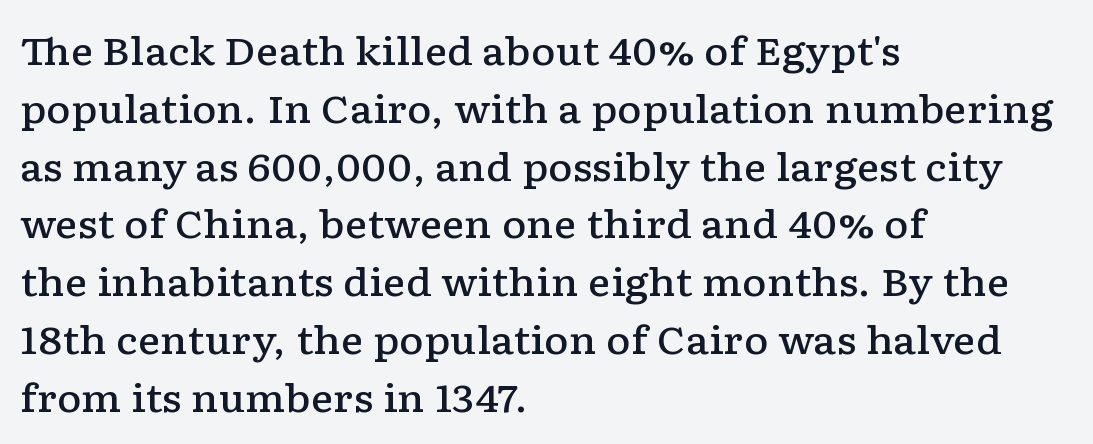
Regarding serifs, this sample has them. Character widths vary here, with narrow letters taking less room than wide ones. Honestly, the row spacing looks completely unremarkable. Italic? Not at all — the glyphs are vertical. Does the weight exceed regular? Yes, but only to semibold.
